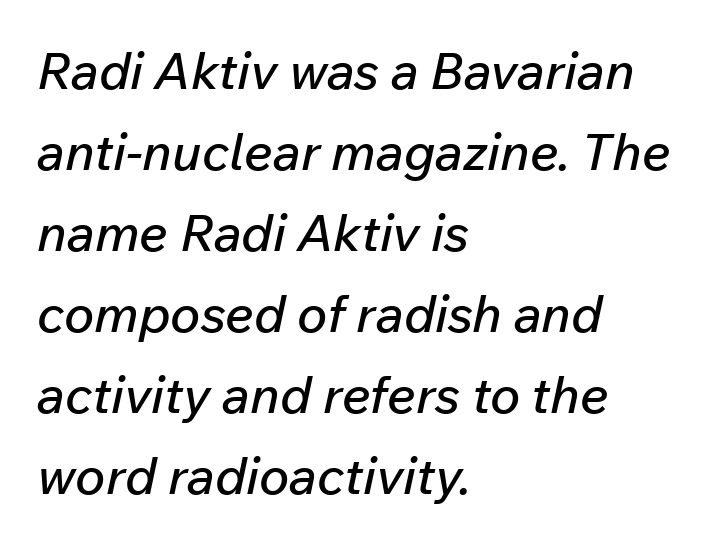
The space between consecutive lines is moderate. Honestly, the letter spacing is just normal — you wouldn't notice it. The setting favours the left margin, as ordinary paragraphs usually do. A typesetter would call this proportional, since set widths differ per character.
